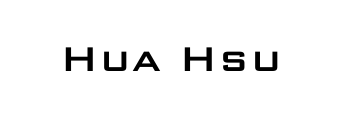
Q: Is the text italic (slanted)? A: No, it is upright.
Q: Is the typeface a serif or a sans-serif typeface? A: Sans-serif.
Q: Is the text underlined? A: No.
Q: Is the spacing between letters normal or unusually wide? A: Normal.
Q: Width (condensed, normal, or wide)? A: Wide.
Q: Stroke contrast? A: Low.
Q: x-height? A: Large.
Q: Monospaced? A: No.
